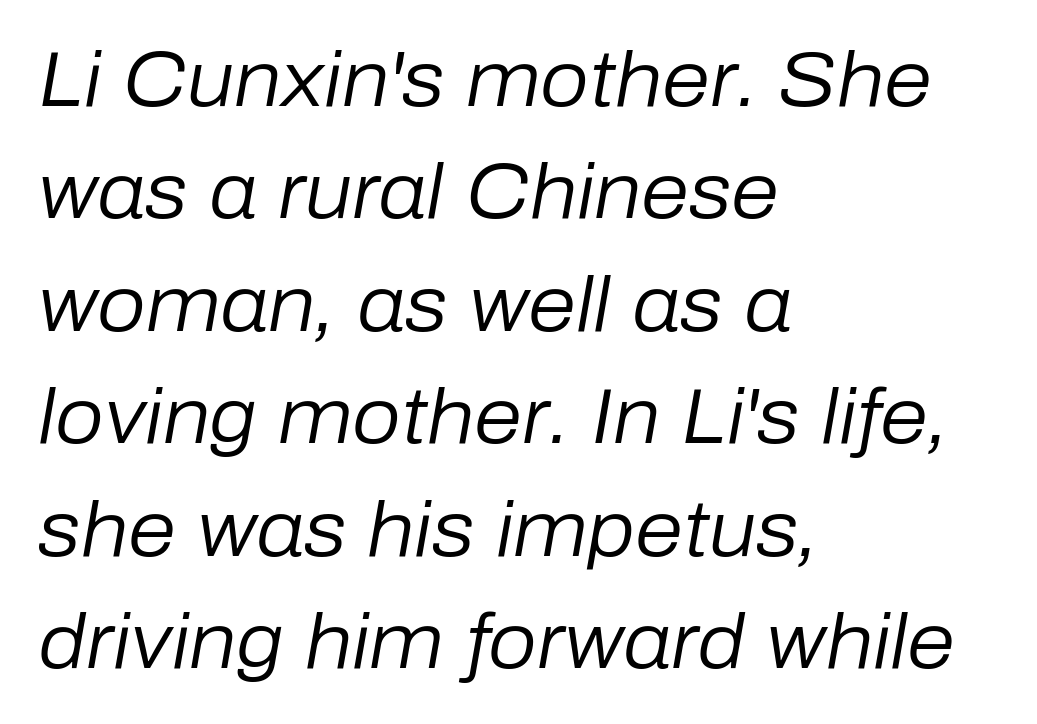
{"italic": "yes", "lean": "right", "slant_degrees": 10, "bold": "no", "weight": "regular", "width": "normal", "stroke_contrast": "low", "x_height": "medium", "monospaced": "no", "underline": "no", "align": "left", "line_spacing": "normal", "line_spacing_ratio": 1.46, "letter_spacing": "normal", "letter_spacing_em": 0.0, "glyph_px": 77}
